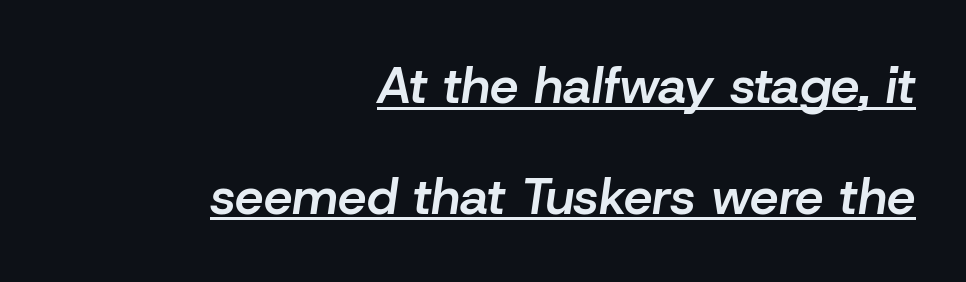
{"italic": "yes", "lean": "right", "slant_degrees": 8, "bold": "semi", "weight": "semibold", "width": "normal", "stroke_contrast": "low", "x_height": "medium", "monospaced": "no", "underline": "yes", "align": "right", "line_spacing": "loose", "line_spacing_ratio": 2.17, "letter_spacing": "normal", "letter_spacing_em": 0.0, "glyph_px": 51}
